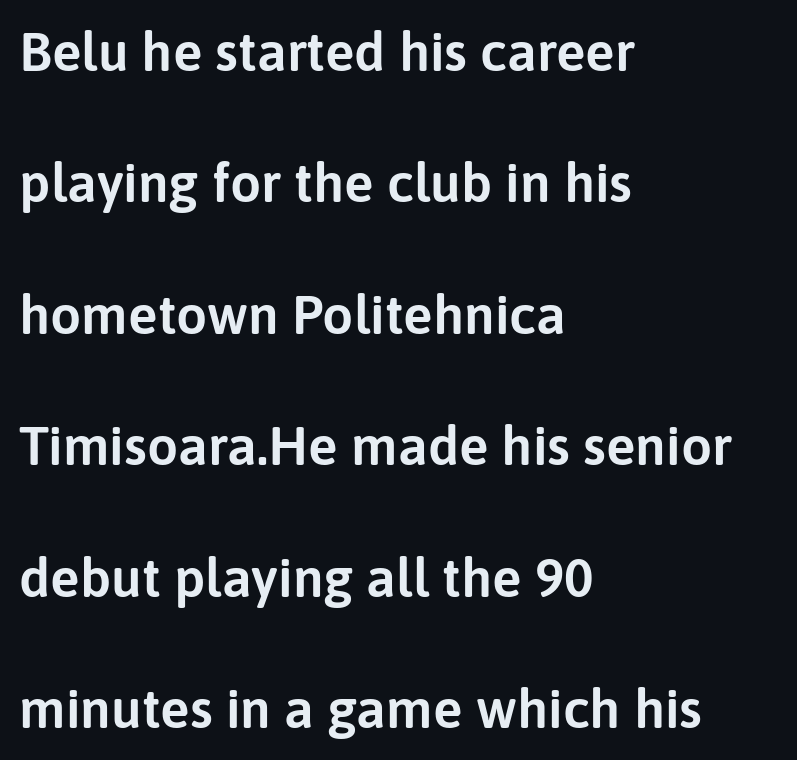
Q: Is the text italic (slanted)? A: No, it is upright.
Q: Is the typeface a serif or a sans-serif typeface? A: Sans-serif.
Q: Is the text underlined? A: No.
Q: How is the paragraph aligned? A: Left-aligned.
Q: Is the spacing between letters normal or unusually wide? A: Normal.
Q: Is the spacing between lines tight, normal or loose? A: Loose.
Q: Width (condensed, normal, or wide)? A: Normal.
Q: Stroke contrast? A: Low.
Q: x-height? A: Medium.
Q: Monospaced? A: No.
